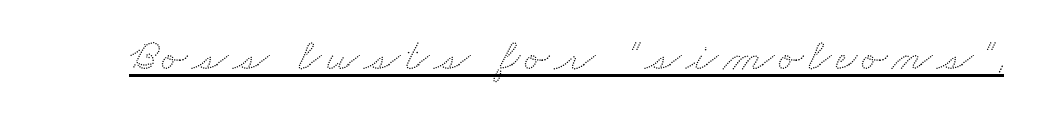
{"width": "wide", "stroke_contrast": "low", "x_height": "small", "monospaced": "no", "underline": "yes", "glyph_px": 47}
